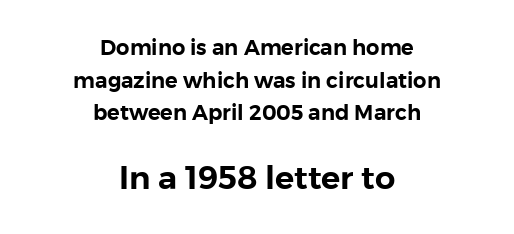
{"serif": "no", "italic": "no", "width": "normal", "stroke_contrast": "low", "x_height": "medium", "monospaced": "no", "underline": "no", "align": "center", "line_spacing": "normal", "line_spacing_ratio": 1.55, "letter_spacing": "normal", "letter_spacing_em": 0.0, "larger_block": "second", "size_ratio": 1.52, "glyph_px": 32}
